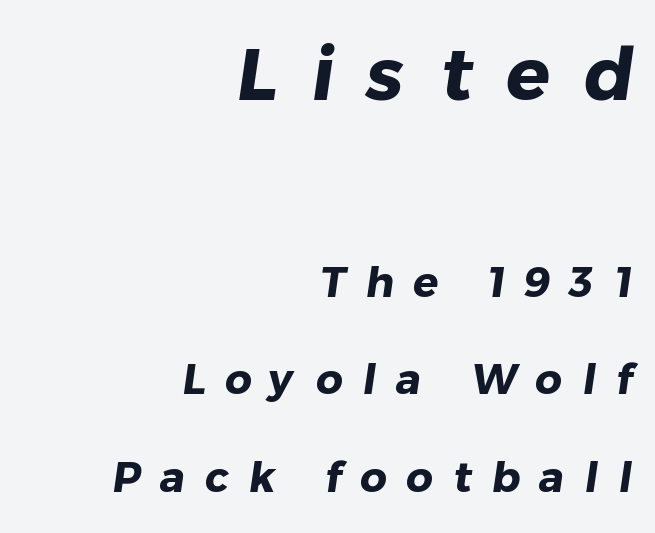
Words float on clear page, feet unadorned. Quick note: interline space is abundant. Right-aligned paragraph, ragged on the left. Serifs: no, the terminals of the letterforms are clean.
